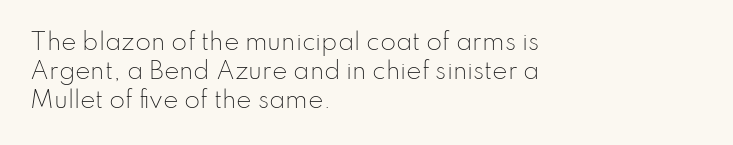
Nothing unusual about the tracking: characters are spaced as the font intends. Caption: multi-line text, flush left, ragged right. How would I describe the line gaps? Plain and ordinary. Unbolded letterforms with no extra heft.
